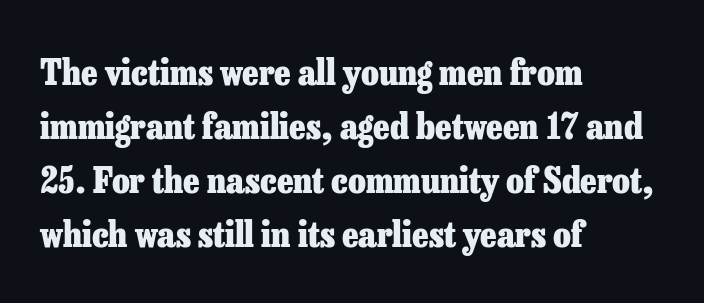
The image shows 36 px heavy serif type, upright; set left-aligned, normal line spacing (1.5x), normal letter spacing, not underlined; low stroke contrast and a medium x-height.
